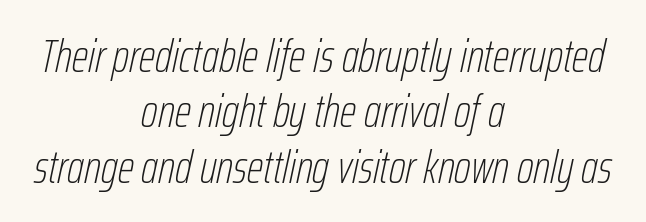
{"italic": "yes", "lean": "right", "slant_degrees": 12, "bold": "no", "weight": "thin", "width": "condensed", "stroke_contrast": "low", "x_height": "medium", "monospaced": "no", "underline": "no", "align": "center", "line_spacing_ratio": 1.18, "letter_spacing": "normal", "letter_spacing_em": 0.0, "glyph_px": 47}
